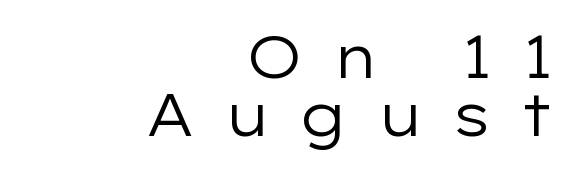
Caption: expanded tracking, letters set apart. A typesetter would label this face a sans. A typesetter would call this leading minimal, almost set solid. The strokes are not fattened; the text isn't bold.
